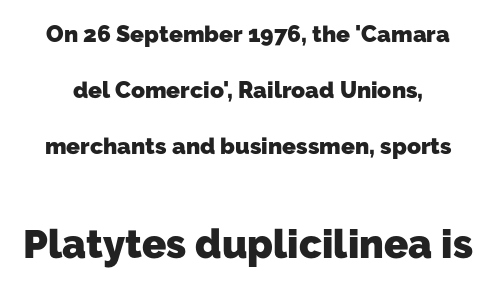
Q: Is the text bold? A: Yes.
Q: Is the typeface a serif or a sans-serif typeface? A: Sans-serif.
Q: Is the text underlined? A: No.
Q: Is the spacing between letters normal or unusually wide? A: Normal.
Q: Is the spacing between lines tight, normal or loose? A: Loose.
Q: Which block of text is set in a larger size, the first (top) or the second (bottom)? A: The second (bottom) one.
Q: Width (condensed, normal, or wide)? A: Normal.
Q: Stroke contrast? A: Low.
Q: x-height? A: Medium.
Q: Monospaced? A: No.
